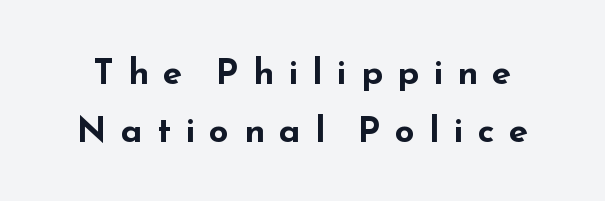
Q: Is the text bold? A: Yes.
Q: Is the text italic (slanted)? A: No, it is upright.
Q: Is the typeface a serif or a sans-serif typeface? A: Sans-serif.
Q: Is the text underlined? A: No.
Q: Is the spacing between letters normal or unusually wide? A: Unusually wide.
Q: Is the spacing between lines tight, normal or loose? A: Normal.
Q: Width (condensed, normal, or wide)? A: Wide.
Q: Stroke contrast? A: Low.
Q: x-height? A: Small.
Q: Monospaced? A: No.
